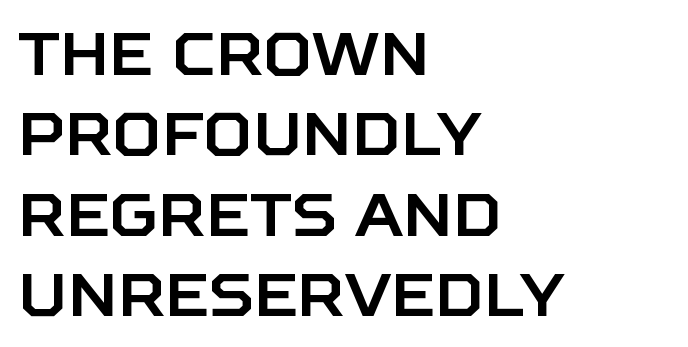
Spacing verdict: proportional, widths tailored to each character. Normally led — the rows are evenly, conventionally spaced. A typesetter would label this face a sans. Short note: letters normally spaced. Bare-footed words on every line.
